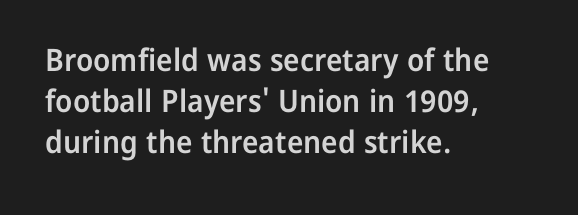
The image shows 31 px semibold sans-serif type, upright; set left-aligned, normal line spacing (1.32x), normal letter spacing, not underlined; low stroke contrast and a medium x-height.
